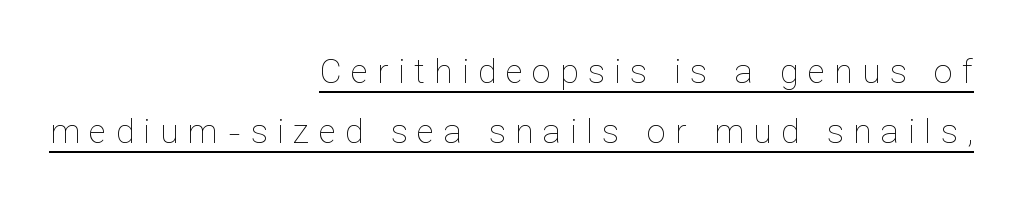
{"italic": "no", "bold": "no", "weight": "thin", "width": "normal", "stroke_contrast": "low", "x_height": "medium", "monospaced": "no", "underline": "yes", "align": "right", "line_spacing_ratio": 1.76, "letter_spacing": "wide", "letter_spacing_em": 0.27, "glyph_px": 34}
